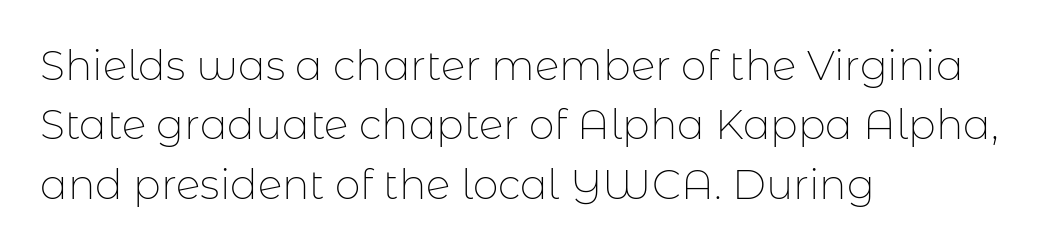
{"serif": "no", "italic": "no", "bold": "no", "weight": "thin", "width": "normal", "stroke_contrast": "low", "x_height": "medium", "monospaced": "no", "underline": "no", "align": "left", "line_spacing": "normal", "line_spacing_ratio": 1.45, "letter_spacing": "normal", "letter_spacing_em": 0.0, "glyph_px": 41}
